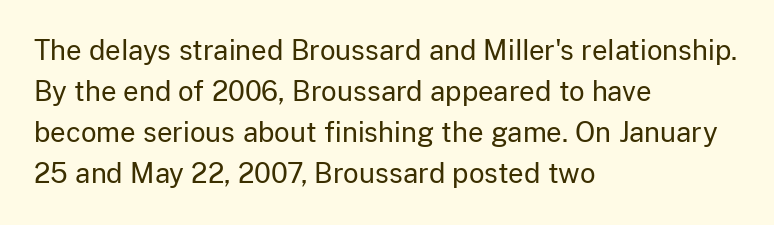
Q: Is the text bold? A: No.
Q: Is the text italic (slanted)? A: No, it is upright.
Q: Is the text underlined? A: No.
Q: How is the paragraph aligned? A: Left-aligned.
Q: Is the spacing between letters normal or unusually wide? A: Normal.
Q: Is the spacing between lines tight, normal or loose? A: Normal.
